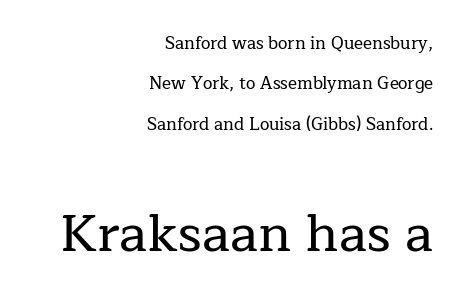
The letterforms sit shoulder to shoulder at normal distance. Successive baselines arrive slowly, with a big drop between each. This sample is right-justified, so line beginnings fall wherever the words allow. The following chunk of copy outweighs the initial chunk in type size. You could not count columns in this text — the font is proportionally spaced.
